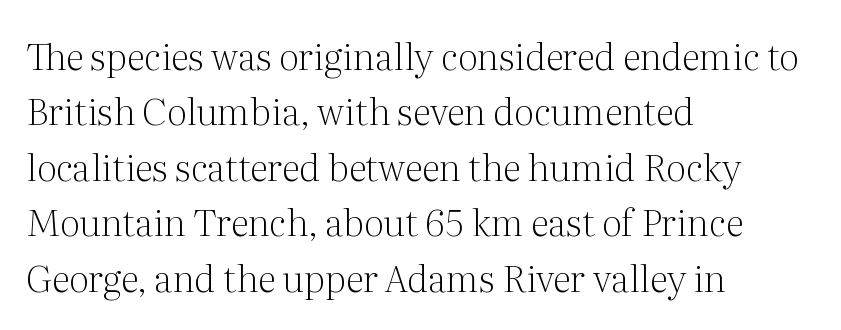
{"serif": "yes", "italic": "no", "bold": "no", "weight": "light", "width": "normal", "stroke_contrast": "medium", "x_height": "medium", "monospaced": "no", "underline": "no", "align": "left", "line_spacing": "normal", "line_spacing_ratio": 1.5, "letter_spacing": "normal", "letter_spacing_em": 0.0, "glyph_px": 37}
